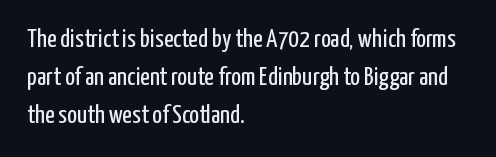
{"italic": "no", "bold": "no", "underline": "no", "align": "left", "line_spacing": "normal", "line_spacing_ratio": 1.47, "letter_spacing": "normal", "letter_spacing_em": 0.0, "glyph_px": 26}
